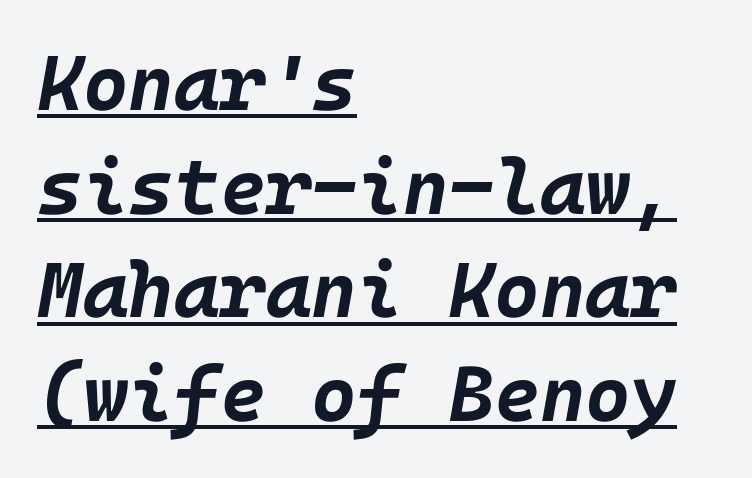
The image shows 78 px bold type, italic (leaning right); set left-aligned, normal line spacing (1.33x), normal letter spacing, underlined; low stroke contrast and a large x-height.
